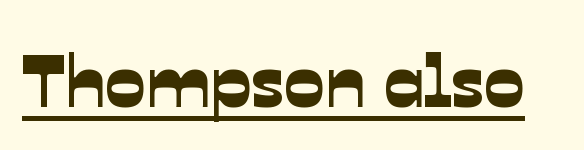
Q: Is the typeface a serif or a sans-serif typeface? A: Sans-serif.
Q: Is the text underlined? A: Yes.
Q: Is the spacing between letters normal or unusually wide? A: Normal.
Q: Width (condensed, normal, or wide)? A: Normal.
Q: Stroke contrast? A: Low.
Q: x-height? A: Medium.
Q: Monospaced? A: No.
